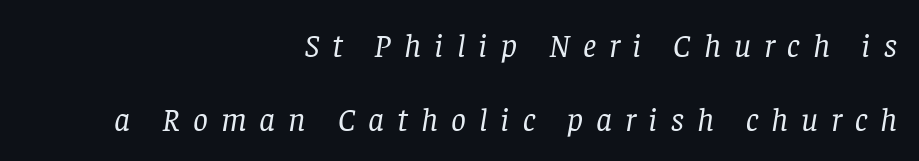
Compared with typical body copy, the letter spacing here is much looser. Italic? Definitely — the glyphs are oblique. The characters are drawn with everyday or finer stroke widths. Letters rest on an invisible, unmarked baseline.
